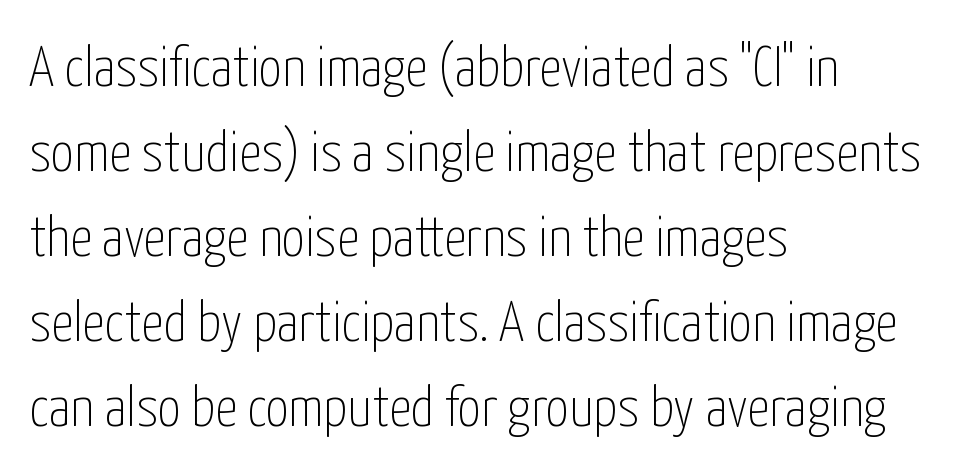
The image shows 57 px thin, condensed sans-serif type, upright; set left-aligned, normal line spacing (1.49x), normal letter spacing, not underlined; low stroke contrast and a medium x-height.
